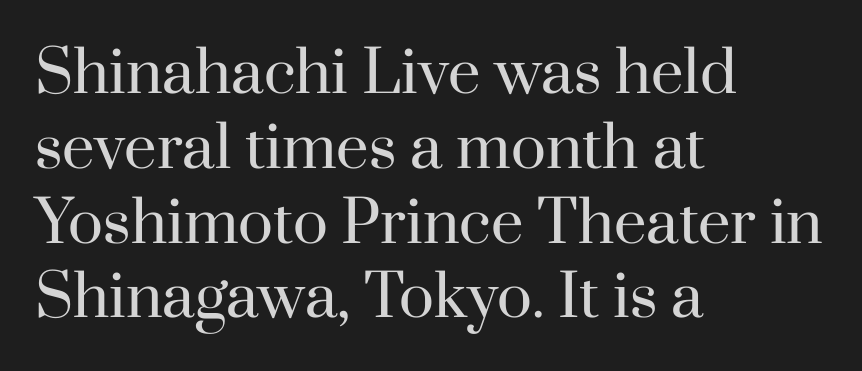
Q: Is the text bold? A: No.
Q: Is the text italic (slanted)? A: No, it is upright.
Q: Is the typeface a serif or a sans-serif typeface? A: Serif.
Q: Is the text underlined? A: No.
Q: How is the paragraph aligned? A: Left-aligned.
Q: Is the spacing between letters normal or unusually wide? A: Normal.
Q: Is the spacing between lines tight, normal or loose? A: Normal.
Q: Width (condensed, normal, or wide)? A: Normal.
Q: Stroke contrast? A: High.
Q: x-height? A: Small.
Q: Monospaced? A: No.
